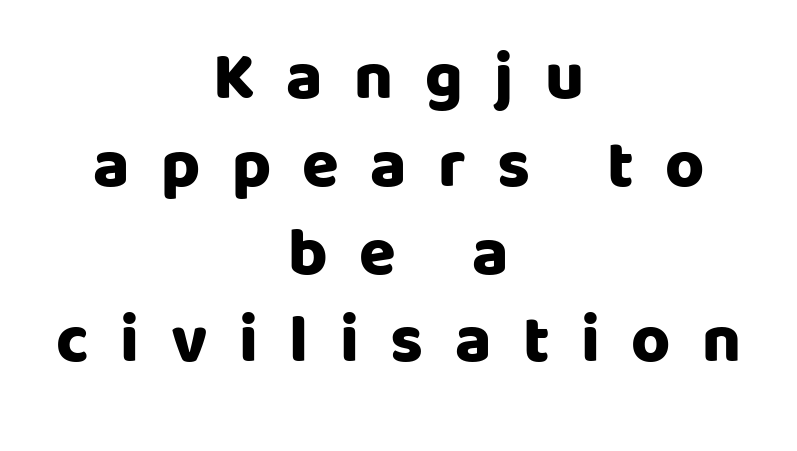
The image shows 67 px heavy sans-serif type, upright; set centered, normal line spacing (1.31x), unusually wide letter spacing (+0.47 em), not underlined; low stroke contrast and a large x-height.
